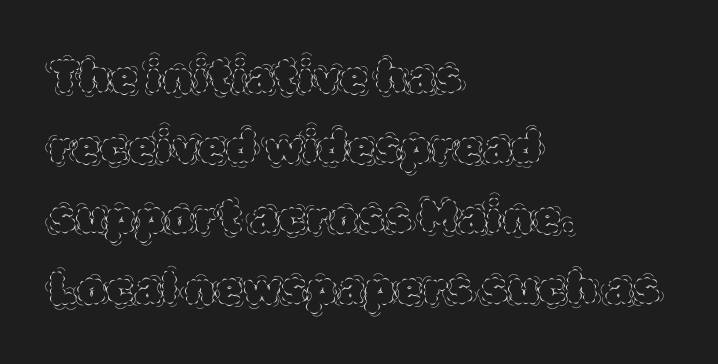
{"italic": "no", "bold": "no", "weight": "thin", "width": "normal", "x_height": "large", "monospaced": "no", "underline": "no", "align": "left", "line_spacing": "normal", "line_spacing_ratio": 1.56, "letter_spacing": "normal", "letter_spacing_em": 0.0, "glyph_px": 45}
